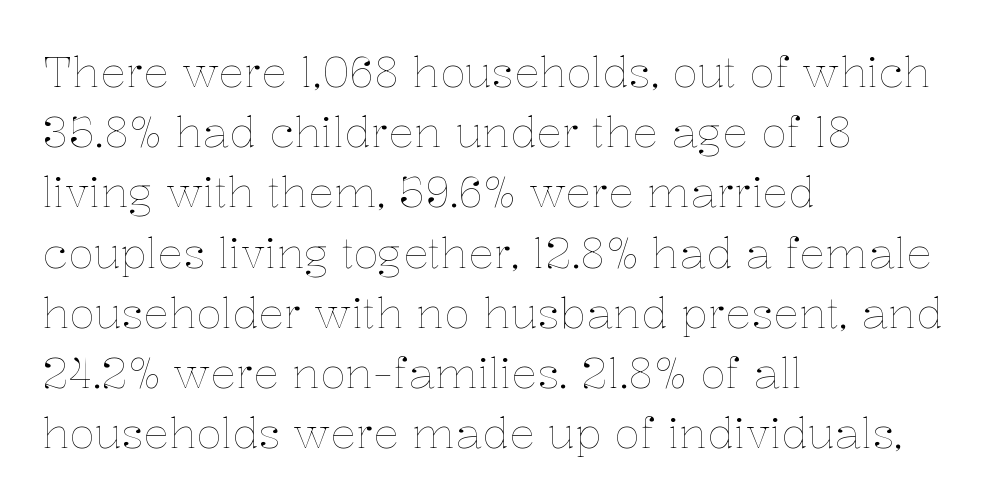
The image shows 43 px thin type, upright; set left-aligned, normal line spacing (1.4x), normal letter spacing, not underlined; low stroke contrast and a medium x-height.
